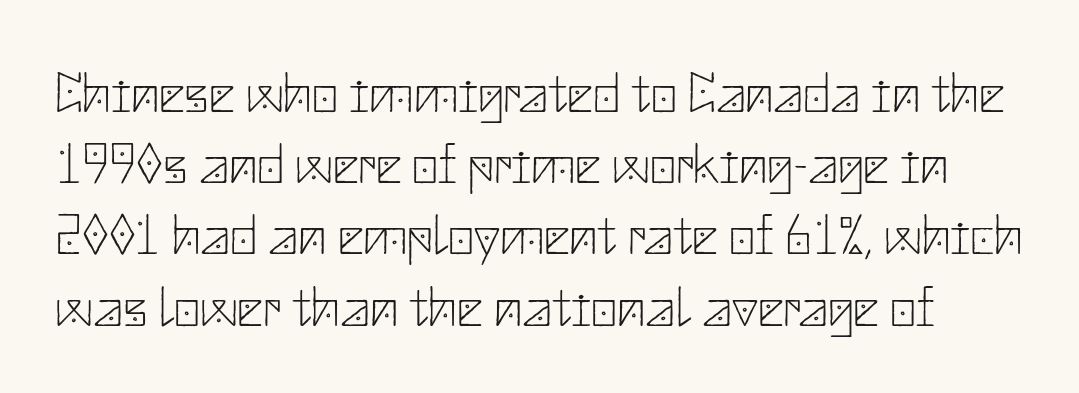
{"serif": "no", "italic": "no", "bold": "no", "weight": "thin", "width": "normal", "stroke_contrast": "low", "x_height": "small", "underline": "no", "line_spacing": "normal", "line_spacing_ratio": 1.25, "letter_spacing": "normal", "letter_spacing_em": 0.0, "glyph_px": 57}
